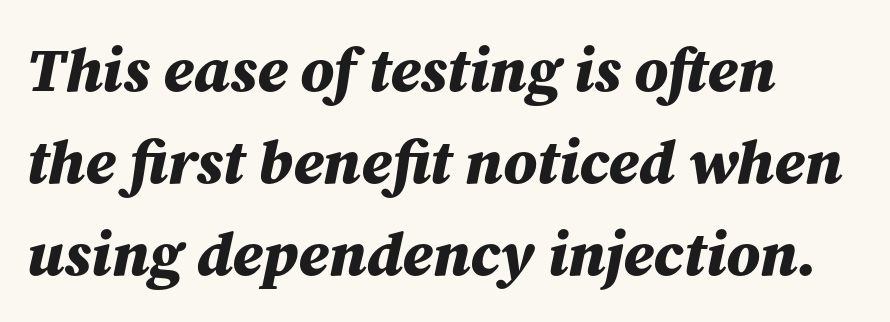
The image shows 62 px bold type, italic (leaning right); set left-aligned, normal line spacing (1.48x), normal letter spacing, not underlined; medium stroke contrast and a medium x-height.
